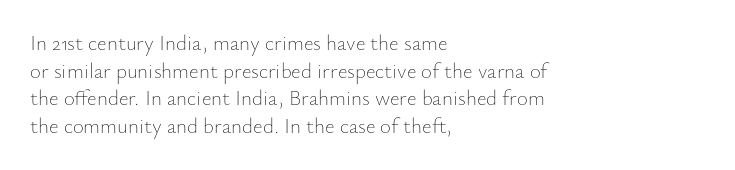
{"italic": "no", "bold": "no", "underline": "no", "align": "left", "line_spacing": "normal", "line_spacing_ratio": 1.31, "letter_spacing": "normal", "letter_spacing_em": 0.0, "glyph_px": 21}
